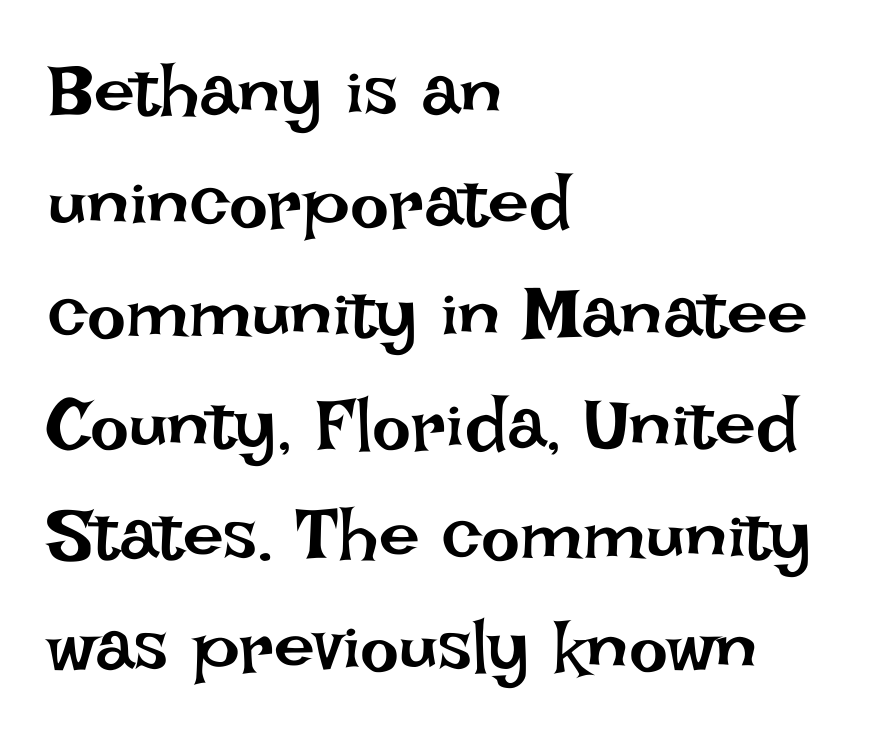
The ragged edge is on the right, which tells us the setting is flush left. Clear beneath every line of the passage. Here the designer chose a conventional face with non-uniform glyph widths. Each stroke keeps to a modest, everyday thickness or less. The vertical gap from one line to the next is medium.
